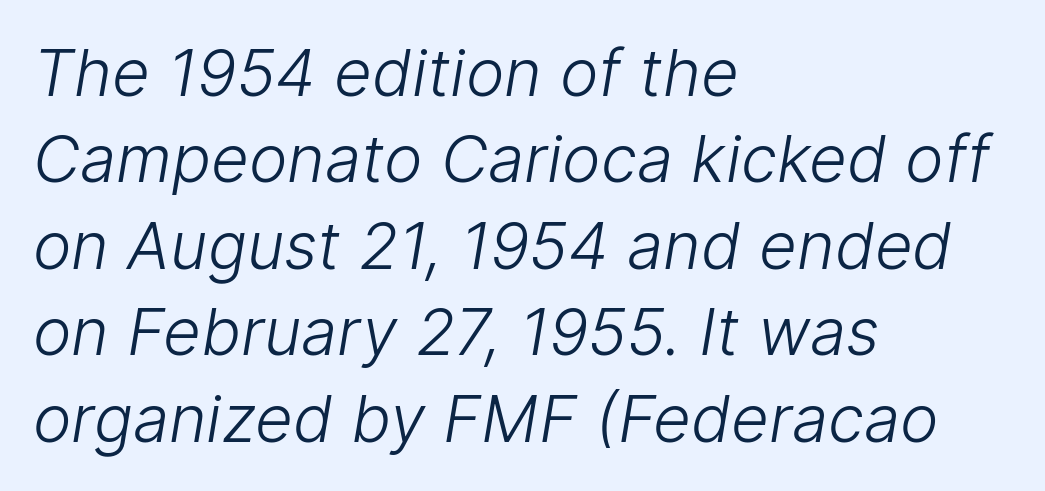
Compared with a typical body face, this is equally light or lighter still. Underline: absent. These lines stack with their left ends in a neat column. To sum up the face: it is a sans, with no serifs. Words appear dense and cohesive because spacing is normal. The leading is moderate, giving the passage an even texture.
